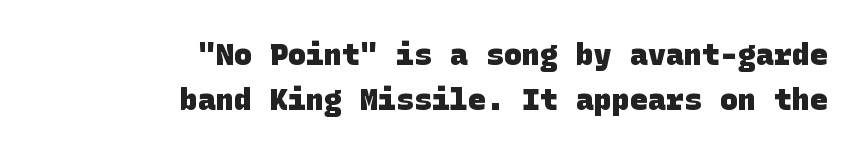
{"serif": "no", "bold": "yes", "weight": "heavy", "width": "normal", "stroke_contrast": "low", "x_height": "large", "underline": "no", "align": "right", "line_spacing": "normal", "line_spacing_ratio": 1.49, "letter_spacing": "normal", "letter_spacing_em": 0.0, "glyph_px": 30}
